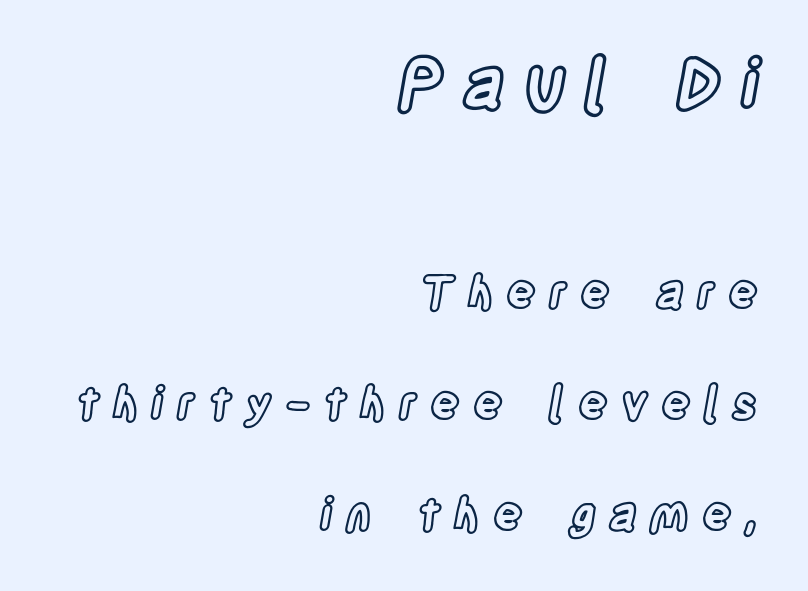
The image shows 67 px condensed type; set right-aligned, loose line spacing (2.47x), unusually wide letter spacing (+0.29 em), not underlined; the first (top) block is 1.49x larger; a large x-height.
